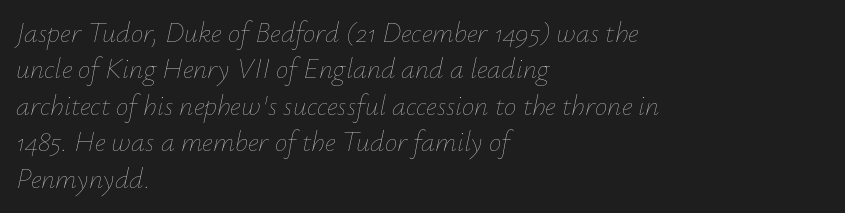
Compared with typical body copy, the letter spacing here is the same. Students, observe: this is what conventionally led text looks like. Do the characters align in a grid? No, the font is proportional. The rendering anchors every line to the left-hand side. The strokes are not fattened; the text isn't bold. The zone under the glyphs is completely vacant.
